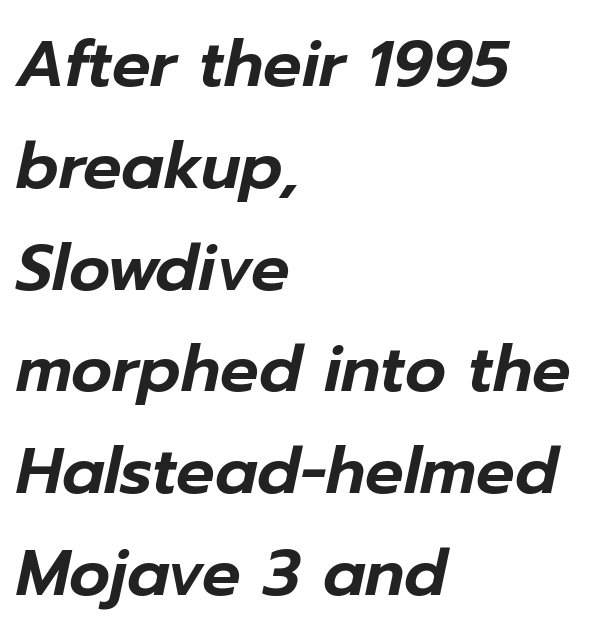
Q: Is the text italic (slanted)? A: Yes, it leans right by about 12 degrees.
Q: Is the text underlined? A: No.
Q: How is the paragraph aligned? A: Left-aligned.
Q: Is the spacing between letters normal or unusually wide? A: Normal.
Q: Is the spacing between lines tight, normal or loose? A: Normal.
Q: Width (condensed, normal, or wide)? A: Normal.
Q: Stroke contrast? A: Low.
Q: x-height? A: Medium.
Q: Monospaced? A: No.
